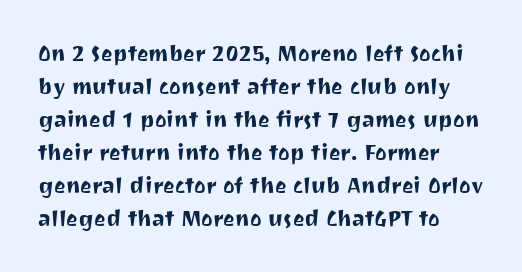
This sample uses an upright cut, with every glyph sitting square on the baseline. Tracking value appears to be zero — textbook default spacing. The passage shown stacks its lines at a standard gap. This rendering features lettering with no underline.
